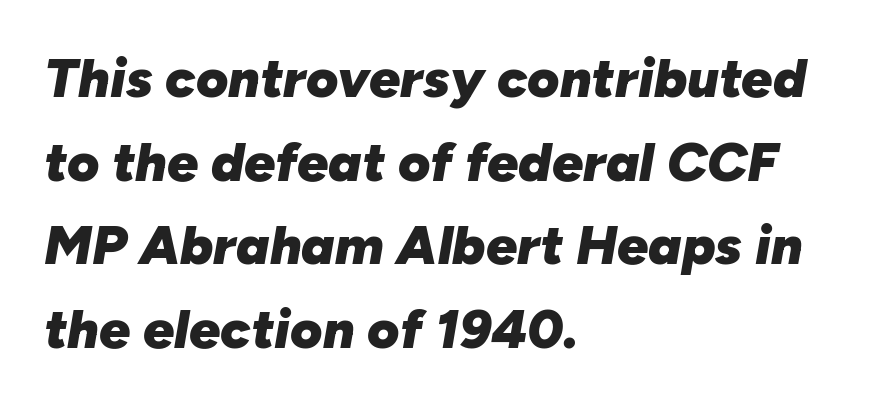
Here the glyphs are tracked normally, forming tight word shapes. Lines of text with bare space underneath. If you measured baseline to baseline, you'd find a middling distance. Weight check: bold — yes, fully. If you drew a ruler down the left edge, every line would touch it.
